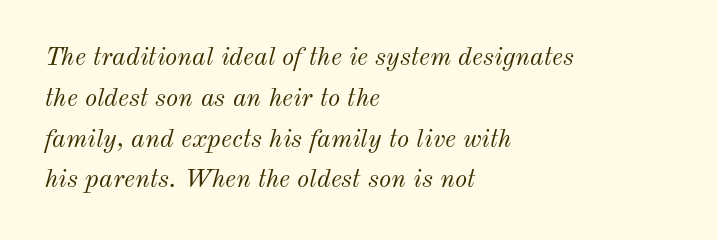
{"italic": "yes", "lean": "right", "slant_degrees": 12, "bold": "no", "underline": "no", "align": "left", "line_spacing": "normal", "line_spacing_ratio": 1.57, "letter_spacing": "normal", "letter_spacing_em": 0.0, "glyph_px": 26}
